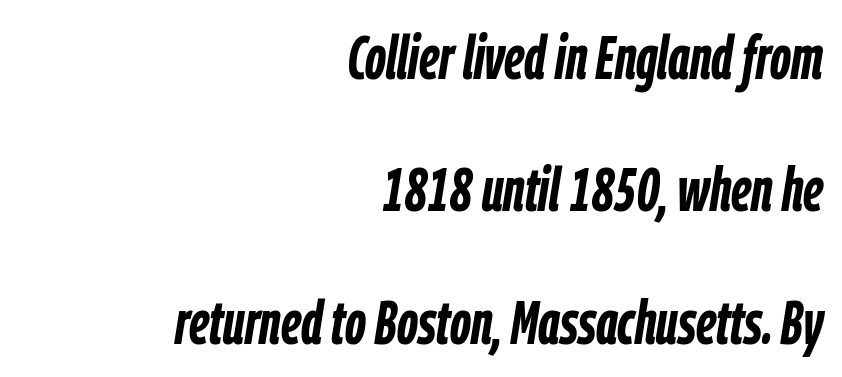
Q: Is the text bold? A: Yes.
Q: Is the text italic (slanted)? A: Yes, it leans right by about 9 degrees.
Q: Is the text underlined? A: No.
Q: How is the paragraph aligned? A: Right-aligned.
Q: Is the spacing between letters normal or unusually wide? A: Normal.
Q: Is the spacing between lines tight, normal or loose? A: Loose.
Q: Width (condensed, normal, or wide)? A: Condensed.
Q: Stroke contrast? A: Low.
Q: x-height? A: Medium.
Q: Monospaced? A: No.
